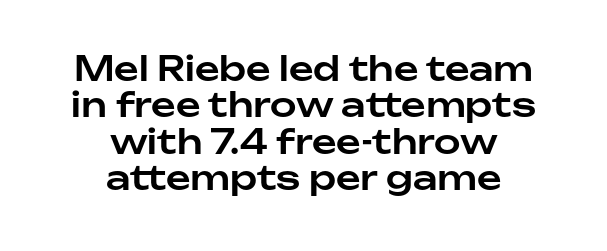
{"serif": "no", "italic": "no", "width": "normal", "stroke_contrast": "low", "x_height": "medium", "monospaced": "no", "underline": "no", "align": "center", "line_spacing": "tight", "line_spacing_ratio": 1.07, "letter_spacing": "normal", "letter_spacing_em": 0.0, "glyph_px": 34}
